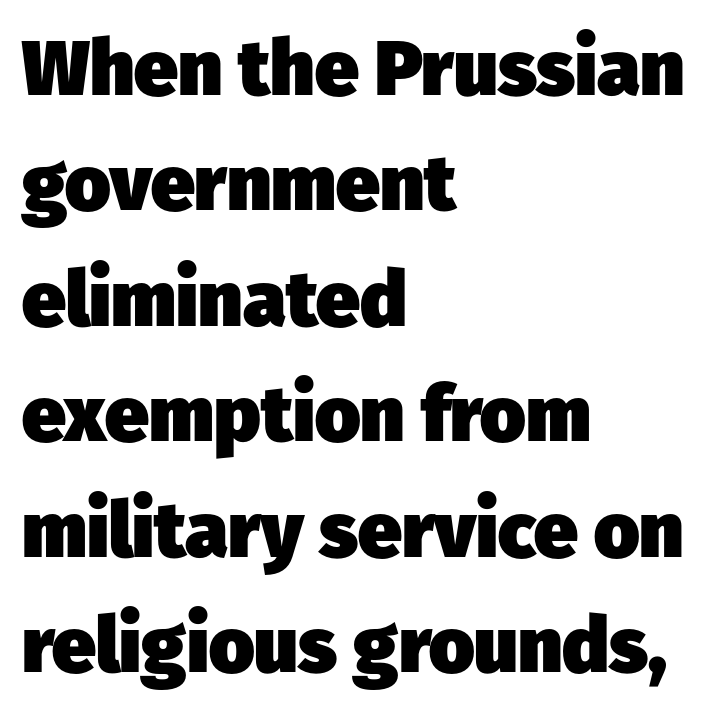
The image shows 78 px heavy sans-serif type; set left-aligned, normal line spacing (1.48x), normal letter spacing, not underlined; low stroke contrast and a medium x-height.
